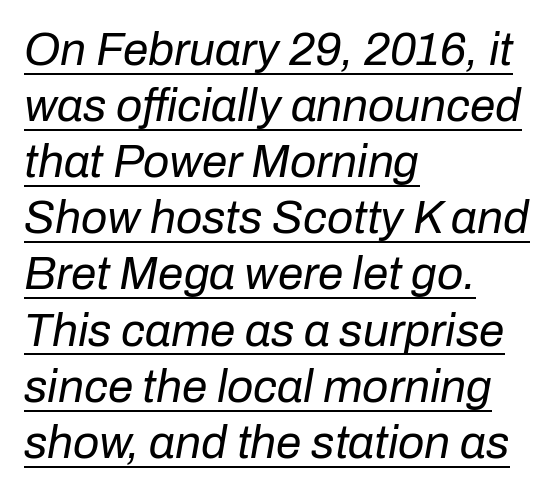
{"italic": "yes", "lean": "right", "slant_degrees": 10, "bold": "no", "weight": "regular", "width": "normal", "stroke_contrast": "low", "x_height": "medium", "monospaced": "no", "underline": "yes", "align": "left", "line_spacing_ratio": 1.22, "letter_spacing": "normal", "letter_spacing_em": 0.0, "glyph_px": 46}
